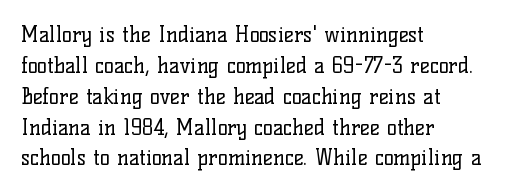
If you drew a line through each stem, it would be perfectly vertical. Leftover space on each line is placed entirely after the last word. The vertical gap from one line to the next is medium. The specimen omits any rule beneath the text block's lines.
